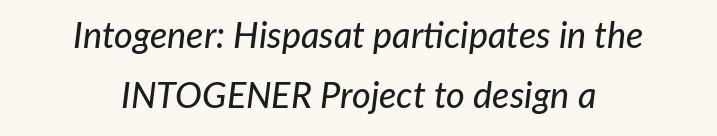
{"italic": "yes", "lean": "right", "slant_degrees": 7, "width": "normal", "stroke_contrast": "low", "x_height": "medium", "monospaced": "no", "underline": "no", "align": "center", "line_spacing": "normal", "line_spacing_ratio": 1.68, "letter_spacing": "normal", "letter_spacing_em": 0.0, "glyph_px": 36}
